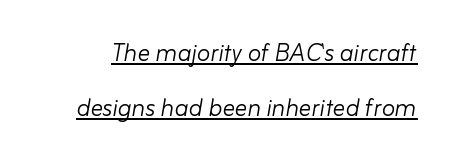
{"italic": "yes", "lean": "right", "slant_degrees": 10, "bold": "no", "weight": "light", "width": "normal", "stroke_contrast": "low", "x_height": "small", "monospaced": "no", "underline": "yes", "line_spacing_ratio": 1.77, "letter_spacing": "normal", "letter_spacing_em": 0.0, "glyph_px": 31}
